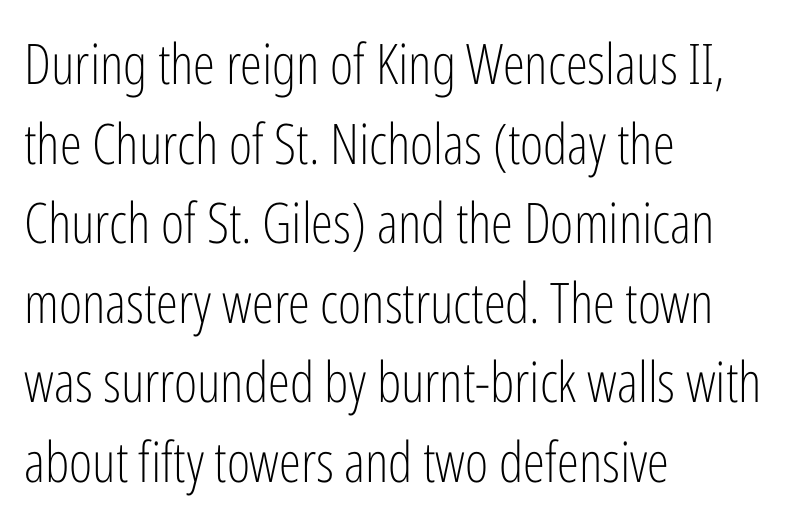
Q: Is the text bold? A: No.
Q: Is the text italic (slanted)? A: No, it is upright.
Q: Is the typeface a serif or a sans-serif typeface? A: Sans-serif.
Q: Is the text underlined? A: No.
Q: How is the paragraph aligned? A: Left-aligned.
Q: Is the spacing between letters normal or unusually wide? A: Normal.
Q: Is the spacing between lines tight, normal or loose? A: Normal.
Q: Width (condensed, normal, or wide)? A: Condensed.
Q: Stroke contrast? A: Low.
Q: x-height? A: Medium.
Q: Monospaced? A: No.
